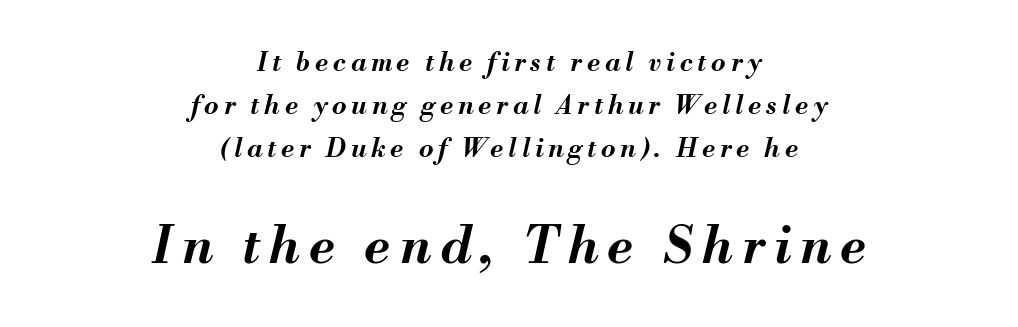
The vertical gap from one line to the next is medium. Characters are canted at an angle relative to the baseline's perpendicular. Does the copy run flush right? No — it is centered line by line. The gap between lines stays unmarked. In terms of weight, the rendering is a true, heavy bold.
